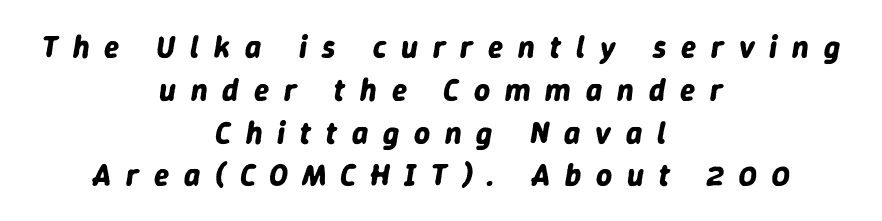
This sample uses expanded letter spacing, leaving extra air between glyphs. Successive baselines arrive at the customary interval. Think of a printed novel: that variable character pitch is what you see here. Just letters on the line, the space beneath them empty. Centered paragraph, ragged on both sides. Weight: bold.
